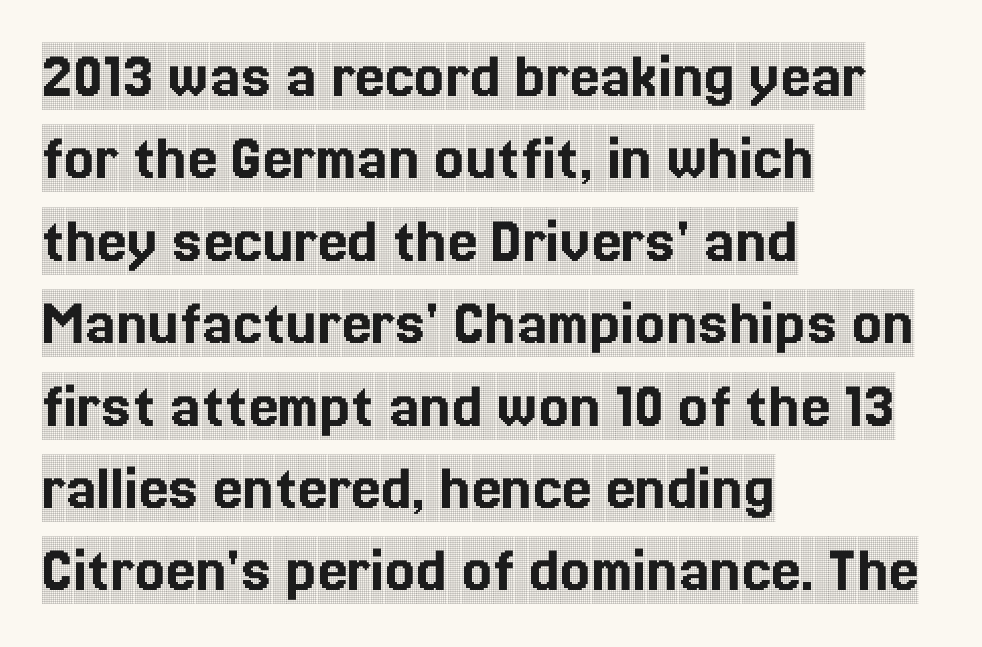
Observe the serifs anchoring each vertical stroke in this sample. The font's upright variant was chosen for this text. Inter-character spacing is left at the font's built-in metrics. The foot of each line stays bare and open. Think of a printed novel: that variable character pitch is what you see here. Left-aligned paragraph, ragged on the right.
